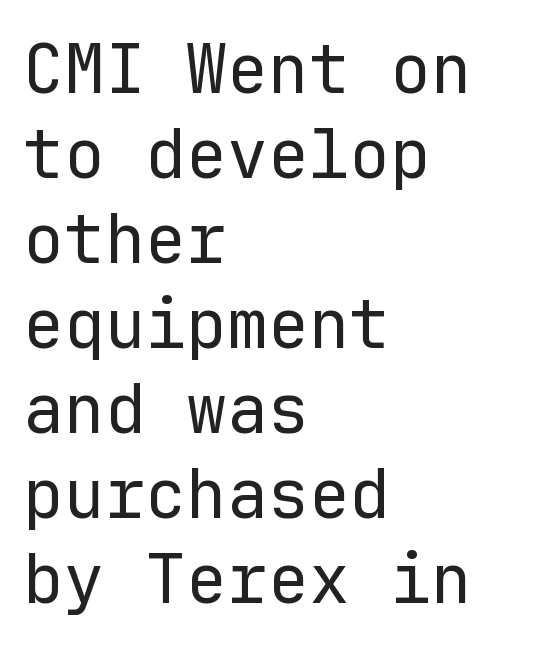
These lines are rendered in a fixed-pitch font. Is this a sans? Yes — the strokes have no serifs. The font's upright variant was chosen for this text. A typesetter would call this leading conventional body-copy spacing. Standard letterfit; no display-style spreading of the glyphs.
